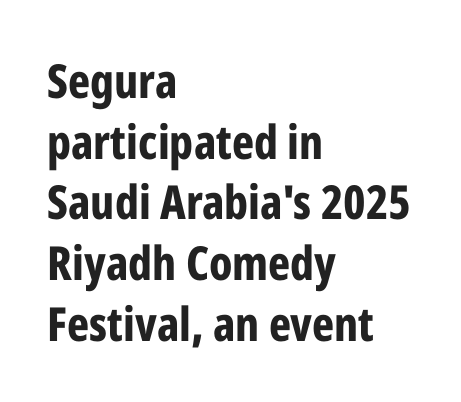
The image shows 47 px bold, condensed sans-serif type, upright; set left-aligned, normal line spacing (1.29x), normal letter spacing, not underlined; low stroke contrast and a medium x-height.
